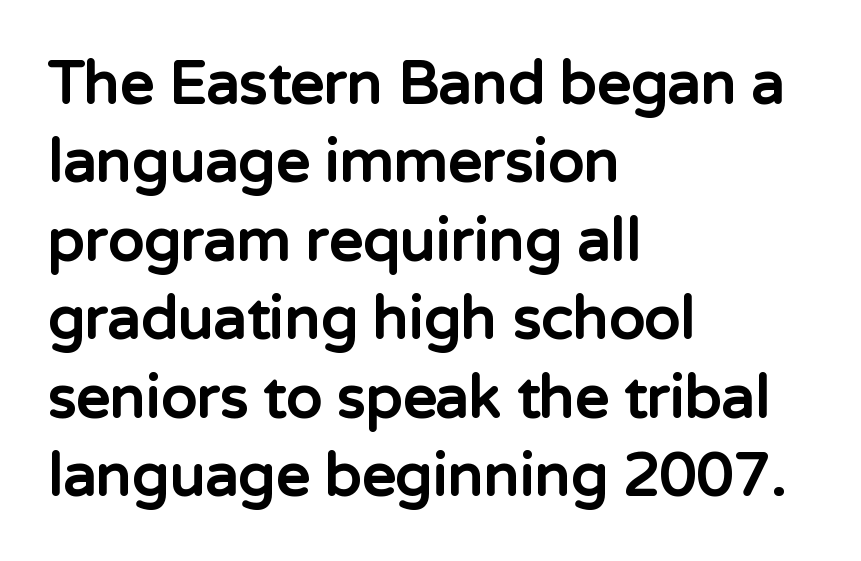
The image shows 59 px bold sans-serif type, upright; set left-aligned, normal line spacing (1.33x), normal letter spacing, not underlined; low stroke contrast and a medium x-height.
